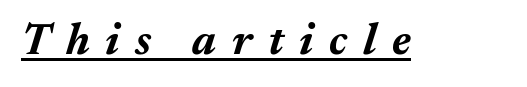
Think of a printed novel: that variable character pitch is what you see here. These lines were composed using italics. Tracking here is generous; glyphs stand well apart from one another. The words here are underlined.
